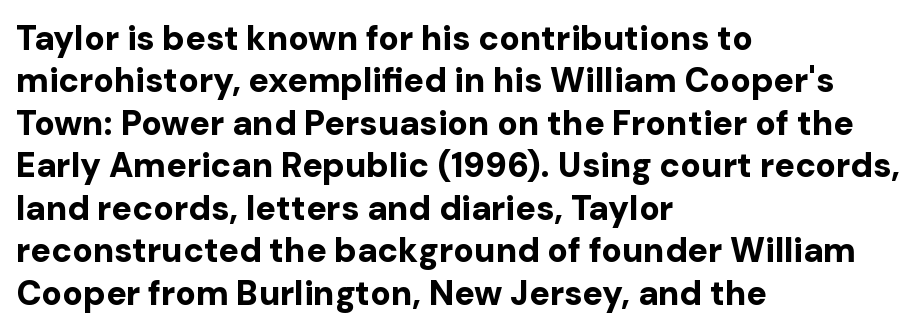
{"serif": "no", "italic": "no", "bold": "yes", "weight": "bold", "width": "normal", "stroke_contrast": "low", "x_height": "medium", "monospaced": "no", "underline": "no", "align": "left", "line_spacing": "normal", "line_spacing_ratio": 1.25, "letter_spacing": "normal", "letter_spacing_em": 0.0, "glyph_px": 34}
